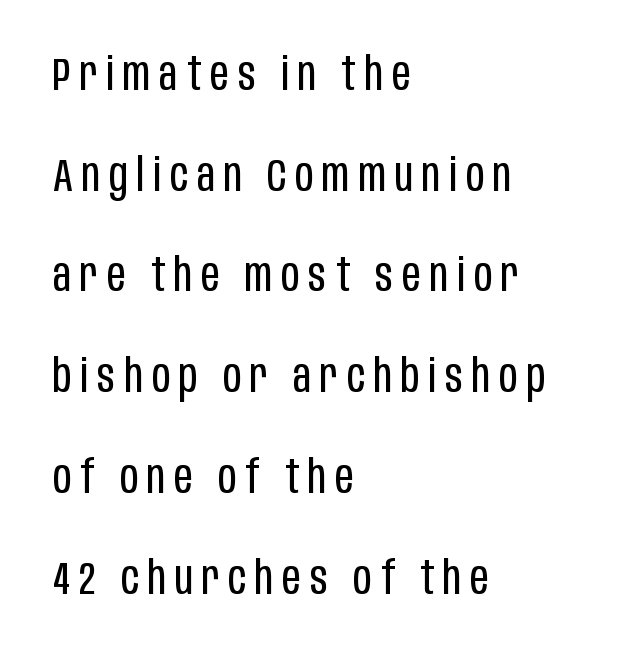
Q: Is the text bold? A: No.
Q: Is the text italic (slanted)? A: No, it is upright.
Q: Is the typeface a serif or a sans-serif typeface? A: Sans-serif.
Q: Is the text underlined? A: No.
Q: How is the paragraph aligned? A: Left-aligned.
Q: Is the spacing between lines tight, normal or loose? A: Loose.
Q: Width (condensed, normal, or wide)? A: Condensed.
Q: Stroke contrast? A: Low.
Q: x-height? A: Large.
Q: Monospaced? A: No.
